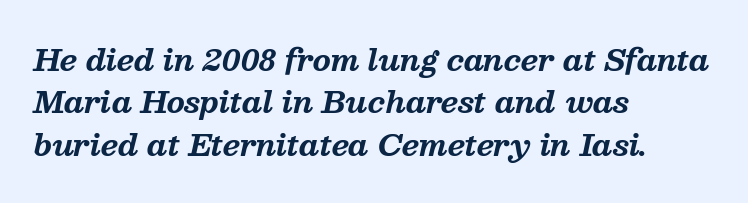
Q: Is the text bold? A: Yes.
Q: Is the text italic (slanted)? A: Yes, it leans right by about 13 degrees.
Q: Is the typeface a serif or a sans-serif typeface? A: Serif.
Q: Is the text underlined? A: No.
Q: How is the paragraph aligned? A: Left-aligned.
Q: Is the spacing between letters normal or unusually wide? A: Normal.
Q: Is the spacing between lines tight, normal or loose? A: Normal.
Q: Width (condensed, normal, or wide)? A: Normal.
Q: Stroke contrast? A: Medium.
Q: x-height? A: Medium.
Q: Monospaced? A: No.
